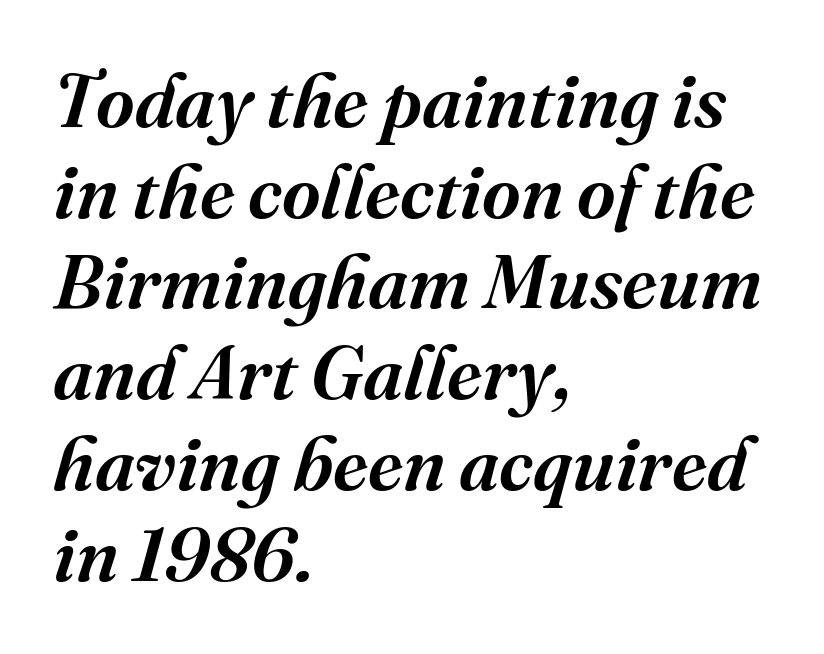
Q: Is the text bold? A: Semi-bold.
Q: Is the text italic (slanted)? A: Yes, it leans right by about 16 degrees.
Q: Is the typeface a serif or a sans-serif typeface? A: Serif.
Q: Is the text underlined? A: No.
Q: How is the paragraph aligned? A: Left-aligned.
Q: Is the spacing between letters normal or unusually wide? A: Normal.
Q: Width (condensed, normal, or wide)? A: Normal.
Q: Stroke contrast? A: Medium.
Q: x-height? A: Medium.
Q: Monospaced? A: No.
